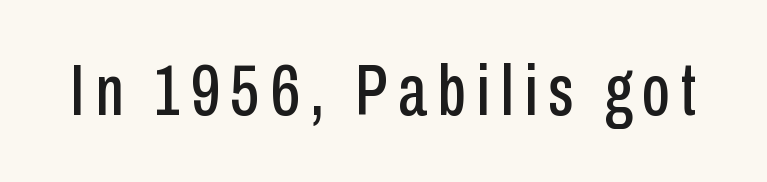
Upright lettering throughout. The letters advance in unequal steps, a hallmark of proportional type. Unmarked baselines from the first word to the last. You can tell from the bare stems that sans-serif type was used.
